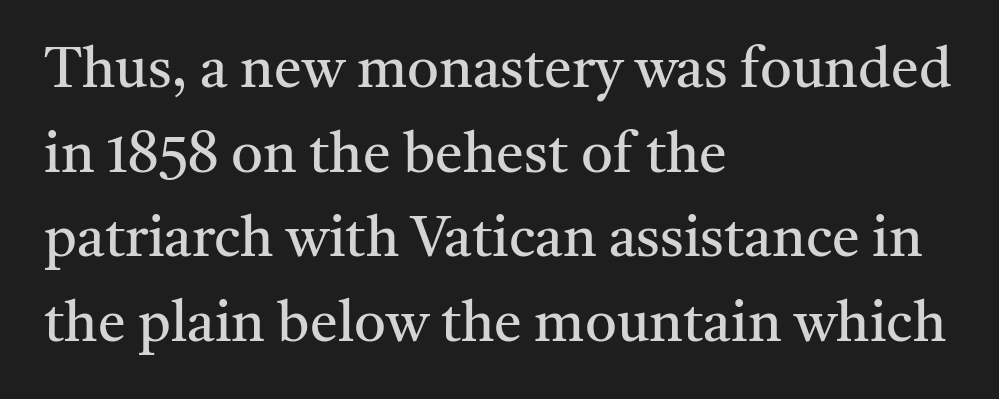
Quick note: underline off. The letters carry serifs — small finishing strokes at the ends of their stems. Style check: upright. Heaviness? Minimal to ordinary, like unemphasized prose.
